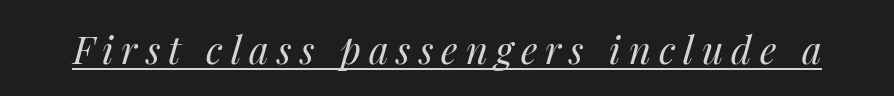
These lines were composed using italics. Quick note: underline on. This sample uses expanded letter spacing, leaving extra air between glyphs. The face used here is proportionally spaced, like ordinary book or web type. Stems here are at most as thick as an everyday book face.
